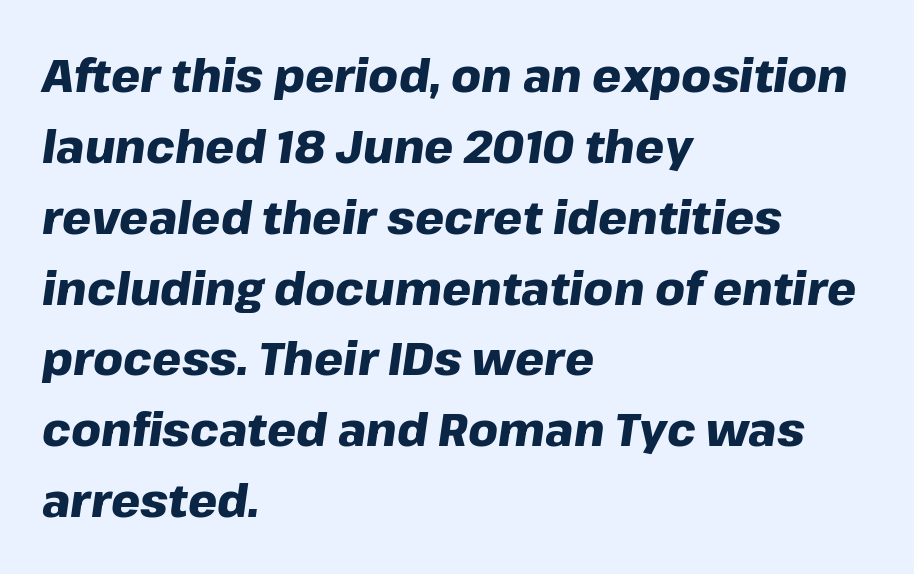
Q: Is the text bold? A: Yes.
Q: Is the text italic (slanted)? A: Yes, it leans right by about 8 degrees.
Q: Is the text underlined? A: No.
Q: How is the paragraph aligned? A: Left-aligned.
Q: Is the spacing between letters normal or unusually wide? A: Normal.
Q: Is the spacing between lines tight, normal or loose? A: Normal.
Q: Width (condensed, normal, or wide)? A: Normal.
Q: Stroke contrast? A: Low.
Q: x-height? A: Medium.
Q: Monospaced? A: No.
